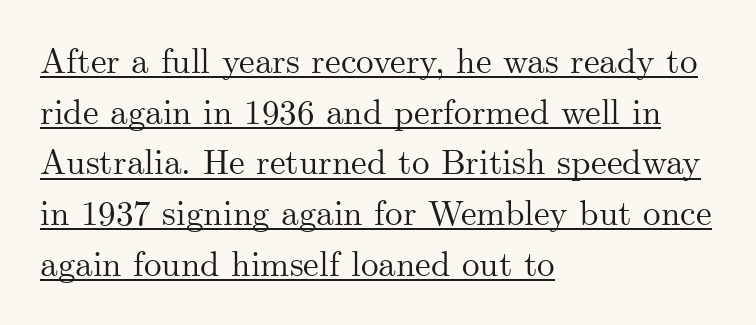
The image shows 35 px serif type, upright; set left-aligned, normal line spacing (1.45x), normal letter spacing, underlined; medium stroke contrast and a small x-height.
